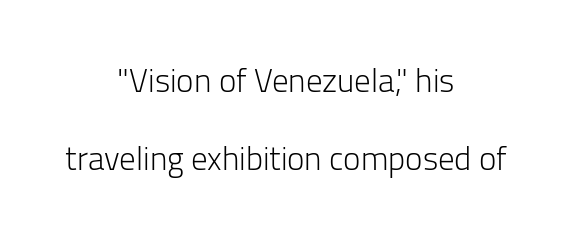
{"serif": "no", "italic": "no", "bold": "no", "weight": "light", "width": "normal", "stroke_contrast": "low", "x_height": "medium", "monospaced": "no", "underline": "no", "align": "center", "line_spacing": "loose", "line_spacing_ratio": 2.35, "letter_spacing": "normal", "letter_spacing_em": 0.0, "glyph_px": 33}
